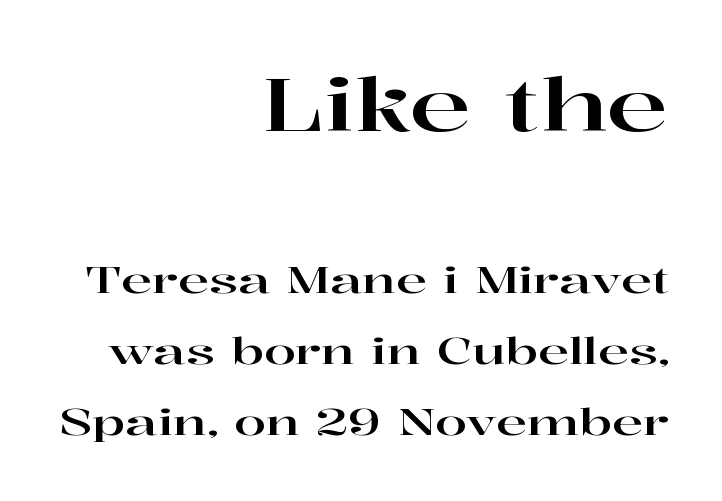
Q: Is the text italic (slanted)? A: No, it is upright.
Q: Is the typeface a serif or a sans-serif typeface? A: Serif.
Q: Is the text underlined? A: No.
Q: How is the paragraph aligned? A: Right-aligned.
Q: Is the spacing between letters normal or unusually wide? A: Normal.
Q: Is the spacing between lines tight, normal or loose? A: Loose.
Q: Which block of text is set in a larger size, the first (top) or the second (bottom)? A: The first (top) one.
Q: Width (condensed, normal, or wide)? A: Wide.
Q: Stroke contrast? A: High.
Q: x-height? A: Medium.
Q: Monospaced? A: No.
